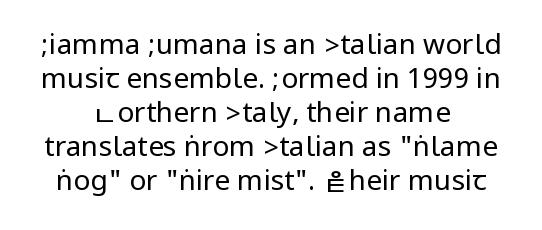
This sample uses a sans-serif face. Students, note that the glyphs here touch the page at normal intervals. The weight tops out at a normal text grade. No word sits above an underline.
